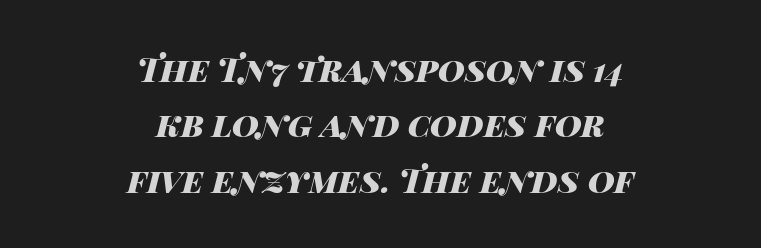
Q: Is the text bold? A: Yes.
Q: Is the text italic (slanted)? A: Yes, it leans right by about 14 degrees.
Q: Is the text underlined? A: No.
Q: How is the paragraph aligned? A: Centered.
Q: Is the spacing between letters normal or unusually wide? A: Normal.
Q: Is the spacing between lines tight, normal or loose? A: Normal.
Q: Width (condensed, normal, or wide)? A: Wide.
Q: Stroke contrast? A: High.
Q: x-height? A: Large.
Q: Monospaced? A: No.
